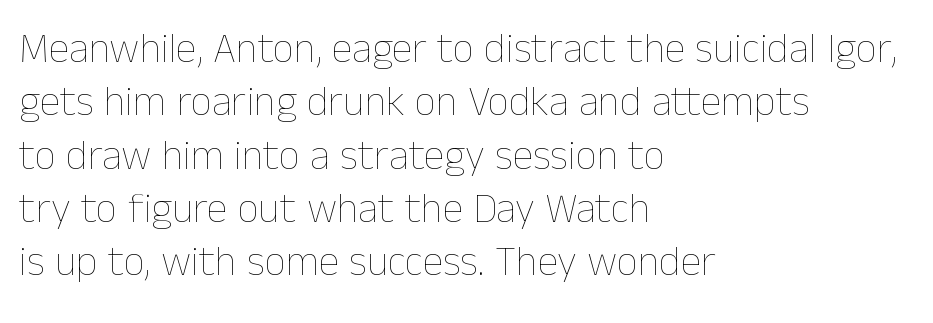
The rendering uses natural spacing where letterforms have individual widths. Descenders are the only things crossing below the line. Is the letter spacing exaggerated? No — it looks like the ordinary default. Visually the block forms a straight wall on the left and a jagged coastline on the right. This is not heavy type; no bold has been used.
